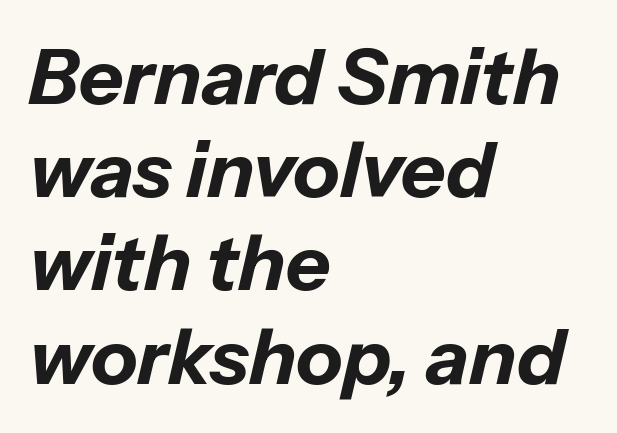
Q: Is the text bold? A: Yes.
Q: Is the text italic (slanted)? A: Yes, it leans right by about 13 degrees.
Q: Is the text underlined? A: No.
Q: How is the paragraph aligned? A: Left-aligned.
Q: Is the spacing between letters normal or unusually wide? A: Normal.
Q: Width (condensed, normal, or wide)? A: Normal.
Q: Stroke contrast? A: Low.
Q: x-height? A: Medium.
Q: Monospaced? A: No.
